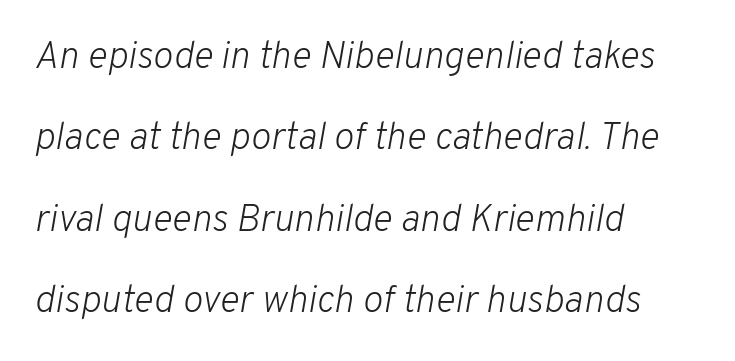
Spacing between characters is what you'd get straight out of the box. Descenders are the only things crossing below the line. Stroke thickness stays within the range of a standard reading face or lighter. This block would shrink considerably if given ordinary leading; it's expanded now. The face used here is proportionally spaced, like ordinary book or web type. Line beginnings align vertically; line endings do not.
